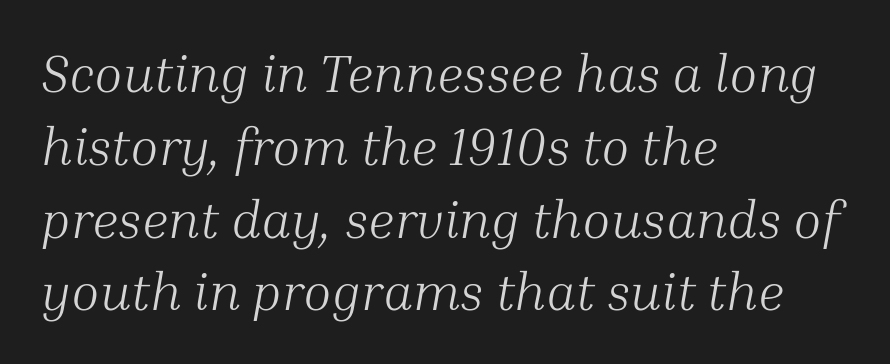
{"serif": "yes", "italic": "yes", "lean": "right", "slant_degrees": 10, "bold": "no", "weight": "light", "width": "normal", "stroke_contrast": "medium", "x_height": "medium", "monospaced": "no", "underline": "no", "align": "left", "line_spacing": "normal", "line_spacing_ratio": 1.4, "letter_spacing": "normal", "letter_spacing_em": 0.0, "glyph_px": 52}
